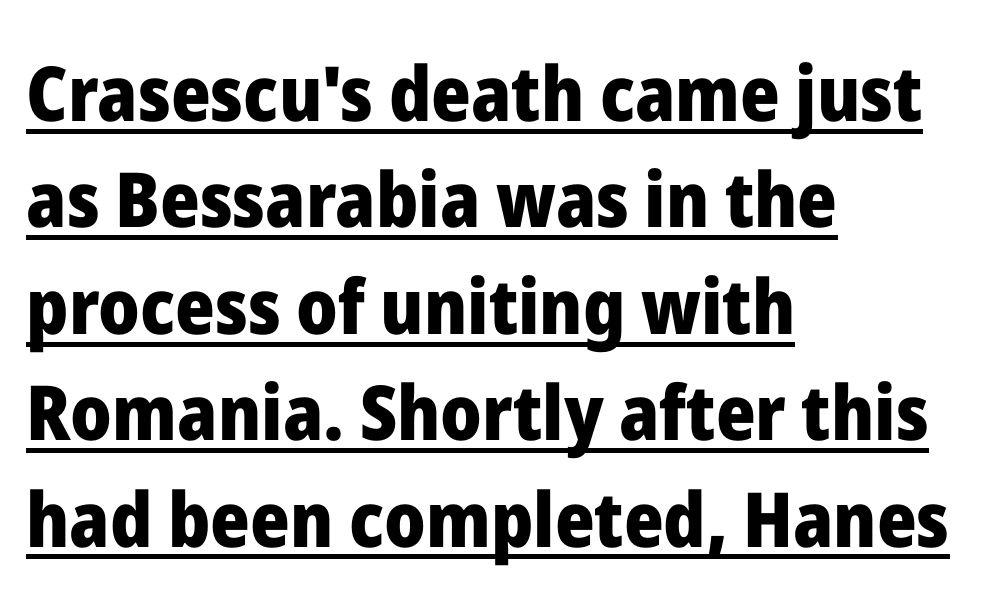
{"serif": "no", "italic": "no", "bold": "yes", "weight": "heavy", "width": "normal", "stroke_contrast": "low", "x_height": "medium", "monospaced": "no", "underline": "yes", "align": "left", "line_spacing": "normal", "line_spacing_ratio": 1.4, "letter_spacing": "normal", "letter_spacing_em": 0.0, "glyph_px": 76}
